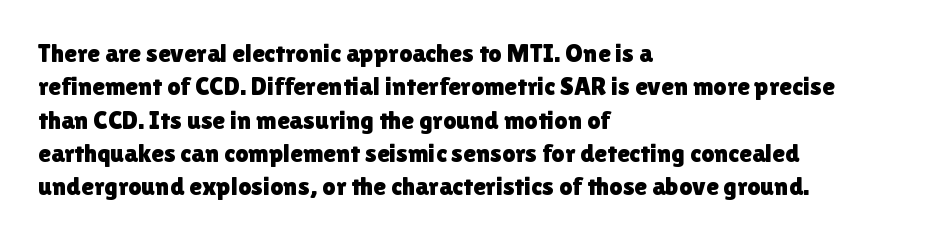
Q: Is the text italic (slanted)? A: No, it is upright.
Q: Is the text underlined? A: No.
Q: How is the paragraph aligned? A: Left-aligned.
Q: Is the spacing between letters normal or unusually wide? A: Normal.
Q: Is the spacing between lines tight, normal or loose? A: Normal.
